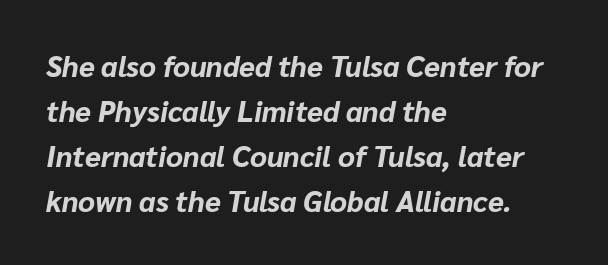
The specimen reads as italic at a glance. In CSS terms this would be text-align: left. The designer left line spacing at the default. These lines are rendered in a variable-pitch font.
